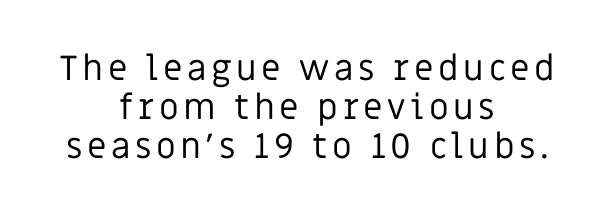
Q: Is the text bold? A: No.
Q: Is the text italic (slanted)? A: No, it is upright.
Q: Is the typeface a serif or a sans-serif typeface? A: Sans-serif.
Q: Is the text underlined? A: No.
Q: How is the paragraph aligned? A: Centered.
Q: Is the spacing between lines tight, normal or loose? A: Tight.
Q: Width (condensed, normal, or wide)? A: Normal.
Q: Stroke contrast? A: Low.
Q: x-height? A: Large.
Q: Monospaced? A: No.
